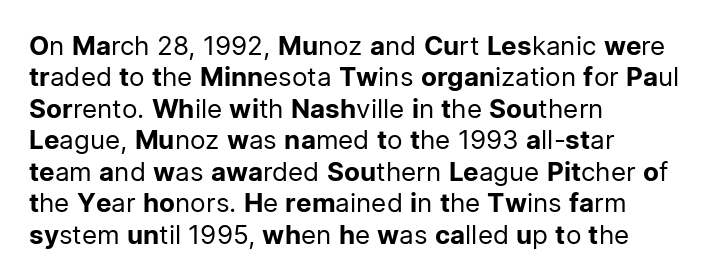
Q: Is the text bold? A: No.
Q: Is the text italic (slanted)? A: No, it is upright.
Q: Is the text underlined? A: No.
Q: How is the paragraph aligned? A: Left-aligned.
Q: Is the spacing between letters normal or unusually wide? A: Normal.
